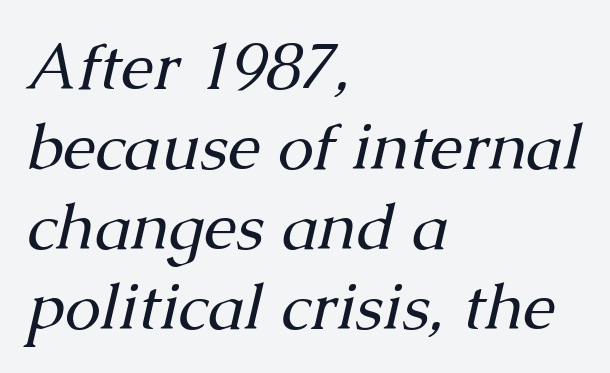
{"serif": "yes", "italic": "yes", "lean": "right", "slant_degrees": 13, "bold": "no", "weight": "regular", "width": "normal", "stroke_contrast": "medium", "x_height": "medium", "monospaced": "no", "underline": "no", "align": "left", "line_spacing_ratio": 1.23, "letter_spacing": "normal", "letter_spacing_em": 0.0, "glyph_px": 65}
